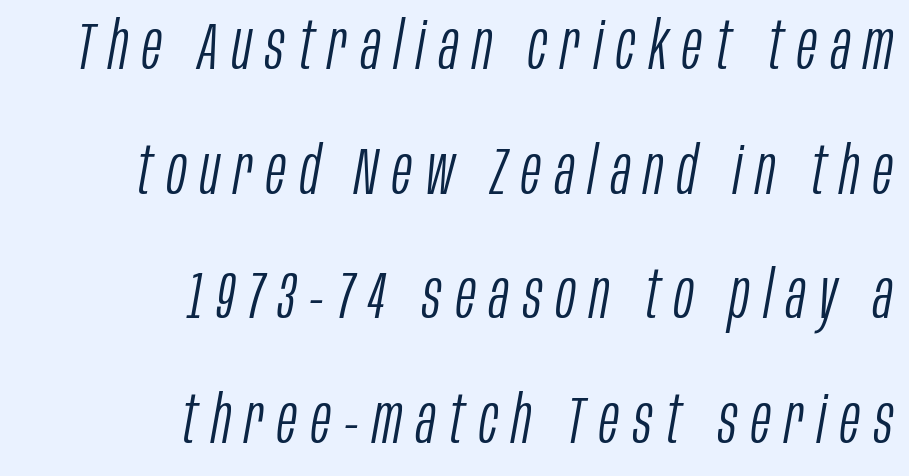
The passage shown is typed in a proportional face where columns would drift. Would a proofreader flag this as italicized? Yes. Substantial extra tracking has been applied to these lines. Ink coverage per letter is moderate at most. In CSS terms this would be text-align: right. This rendering features lettering with no underline.
